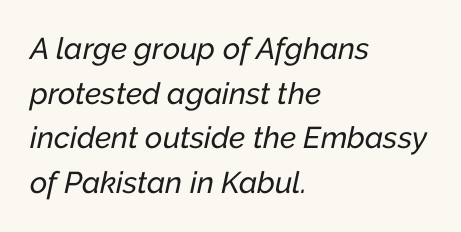
Does the copy run flush right? No — it runs flush left. Quick note: interline space is typical. Spacing verdict: proportional, widths tailored to each character. The specimen reads as italic at a glance. Does extra space separate the letters? No, they use regular spacing. Underlining? Definitely not there.
